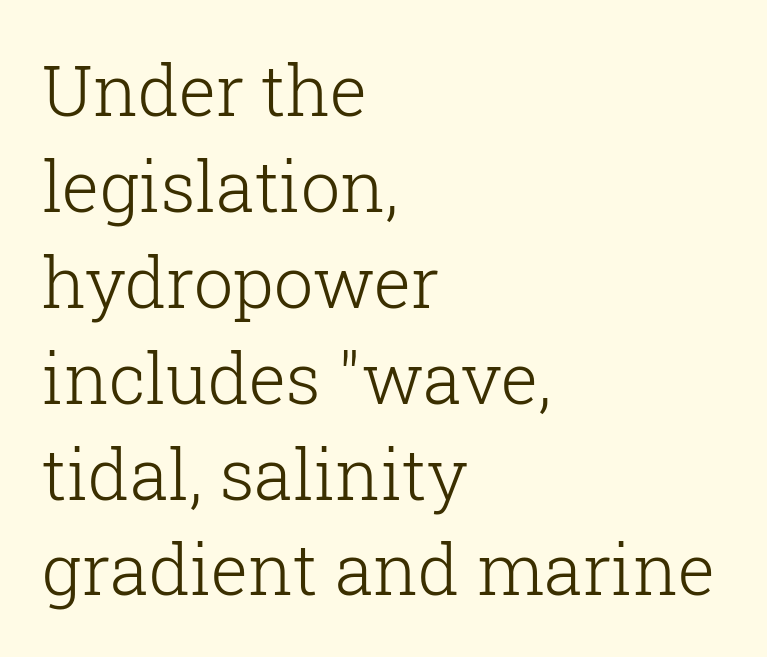
{"serif": "yes", "italic": "no", "bold": "no", "weight": "light", "width": "normal", "stroke_contrast": "low", "x_height": "medium", "monospaced": "no", "underline": "no", "align": "left", "line_spacing": "normal", "line_spacing_ratio": 1.37, "letter_spacing": "normal", "letter_spacing_em": 0.0, "glyph_px": 70}
